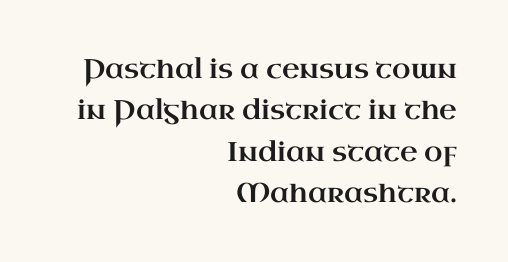
The image shows 27 px text type, upright; set right-aligned, normal line spacing (1.53x), normal letter spacing, not underlined.
